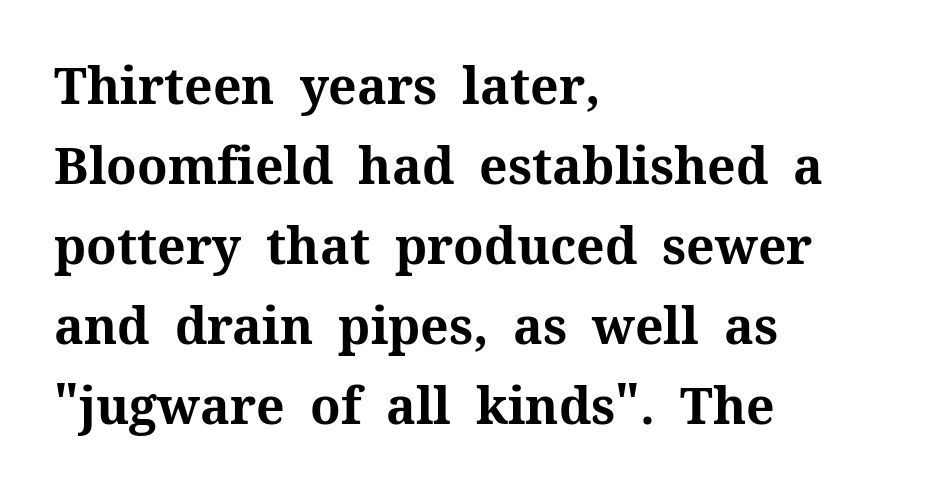
The passage shown is typed in a proportional face where columns would drift. Compared with a centered layout, this one pins lines to the left instead. Baseline-to-baseline distance is the conventional proportion of letter height. The string is rendered with underlining switched off. Typographically, this falls in the serif category.
